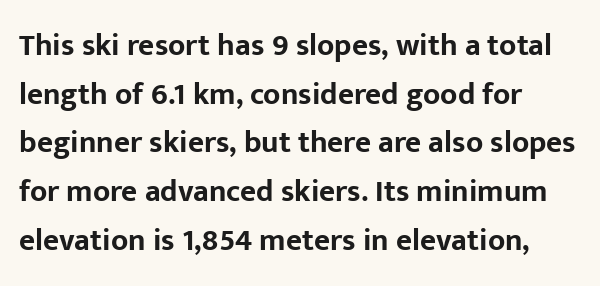
The image shows 31 px bold sans-serif type, upright; set left-aligned, normal line spacing (1.57x), normal letter spacing, not underlined; low stroke contrast and a medium x-height.
